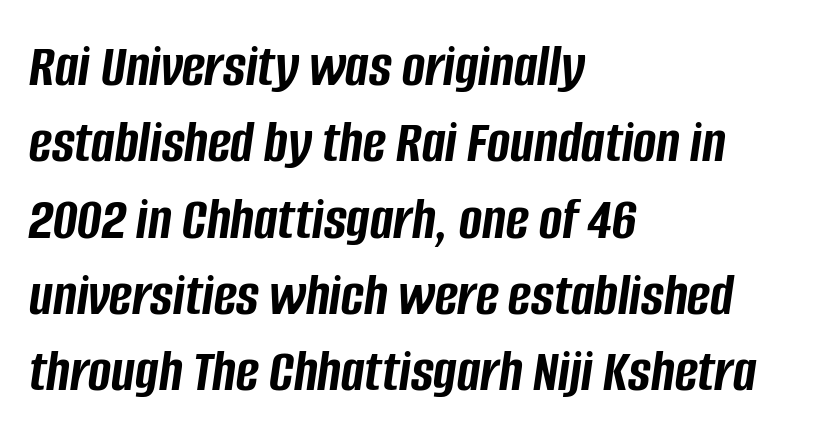
{"italic": "yes", "lean": "right", "slant_degrees": 8, "bold": "yes", "weight": "semibold", "width": "condensed", "stroke_contrast": "low", "x_height": "large", "monospaced": "no", "underline": "no", "align": "left", "line_spacing_ratio": 1.23, "letter_spacing": "normal", "letter_spacing_em": 0.0, "glyph_px": 62}
